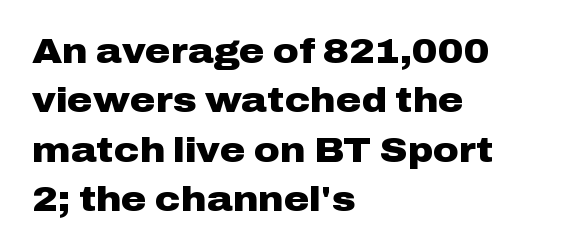
{"serif": "no", "italic": "no", "bold": "yes", "weight": "heavy", "width": "wide", "stroke_contrast": "low", "x_height": "medium", "monospaced": "no", "underline": "no", "align": "left", "line_spacing": "normal", "line_spacing_ratio": 1.41, "letter_spacing": "normal", "letter_spacing_em": 0.0, "glyph_px": 35}
